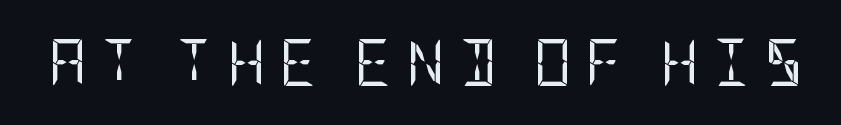
{"serif": "no", "italic": "no", "bold": "no", "weight": "regular", "width": "condensed", "stroke_contrast": "low", "x_height": "large", "underline": "no", "letter_spacing": "wide", "letter_spacing_em": 0.29, "glyph_px": 47}
